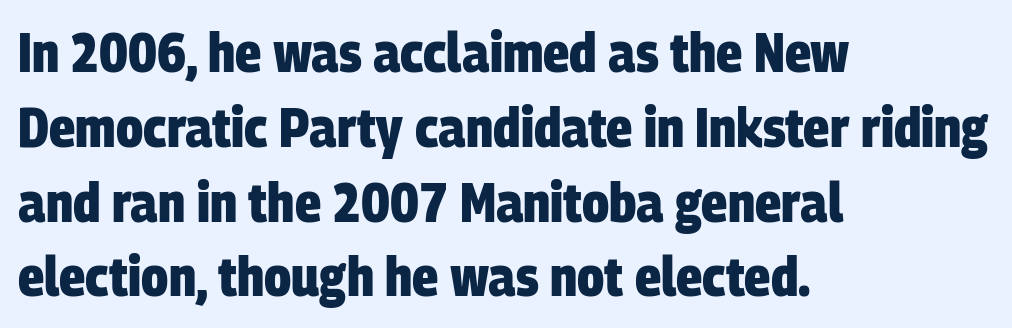
Q: Is the text bold? A: Yes.
Q: Is the typeface a serif or a sans-serif typeface? A: Sans-serif.
Q: Is the text underlined? A: No.
Q: How is the paragraph aligned? A: Left-aligned.
Q: Is the spacing between letters normal or unusually wide? A: Normal.
Q: Is the spacing between lines tight, normal or loose? A: Normal.
Q: Width (condensed, normal, or wide)? A: Condensed.
Q: Stroke contrast? A: Low.
Q: x-height? A: Large.
Q: Monospaced? A: No.
